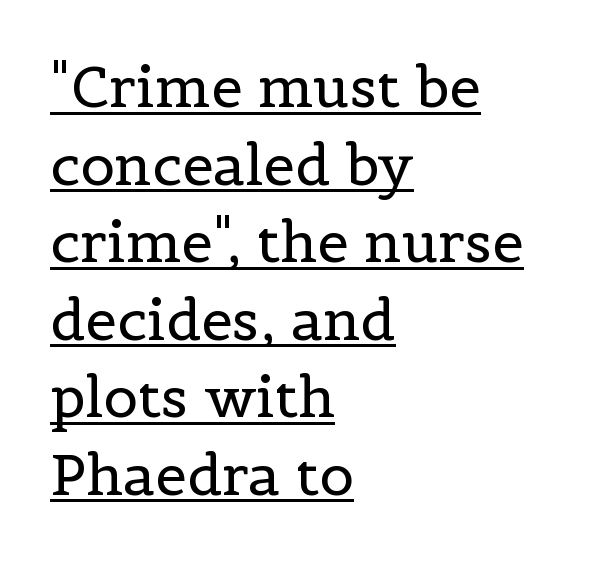
{"serif": "yes", "italic": "no", "bold": "no", "weight": "regular", "width": "normal", "x_height": "medium", "monospaced": "no", "underline": "yes", "align": "left", "line_spacing": "normal", "line_spacing_ratio": 1.36, "letter_spacing": "normal", "letter_spacing_em": 0.0, "glyph_px": 57}
